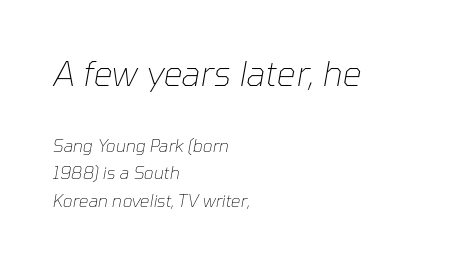
Q: Is the text bold? A: No.
Q: Is the text italic (slanted)? A: Yes, it leans right by about 10 degrees.
Q: Is the text underlined? A: No.
Q: How is the paragraph aligned? A: Left-aligned.
Q: Is the spacing between letters normal or unusually wide? A: Normal.
Q: Is the spacing between lines tight, normal or loose? A: Normal.
Q: Which block of text is set in a larger size, the first (top) or the second (bottom)? A: The first (top) one.
Q: Width (condensed, normal, or wide)? A: Normal.
Q: Stroke contrast? A: Low.
Q: x-height? A: Medium.
Q: Monospaced? A: No.
